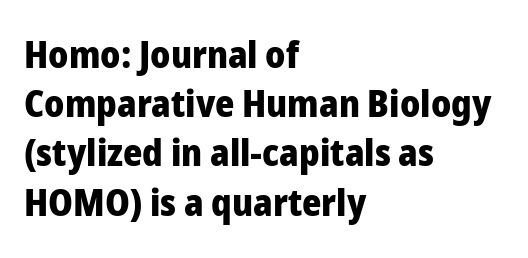
The image shows 37 px heavy sans-serif type, upright; set left-aligned, normal line spacing (1.33x), normal letter spacing, not underlined; low stroke contrast and a medium x-height.
